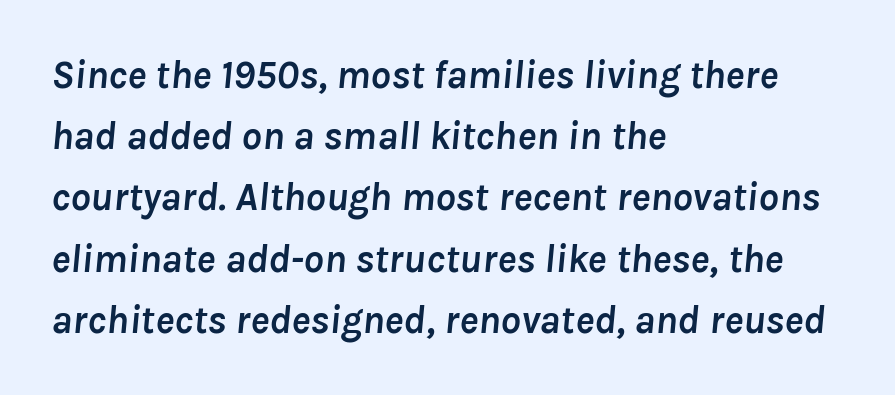
{"italic": "yes", "lean": "right", "slant_degrees": 8, "bold": "yes", "weight": "semibold", "width": "normal", "stroke_contrast": "low", "x_height": "medium", "monospaced": "no", "underline": "no", "align": "left", "line_spacing": "normal", "line_spacing_ratio": 1.53, "letter_spacing": "normal", "letter_spacing_em": 0.0, "glyph_px": 40}
